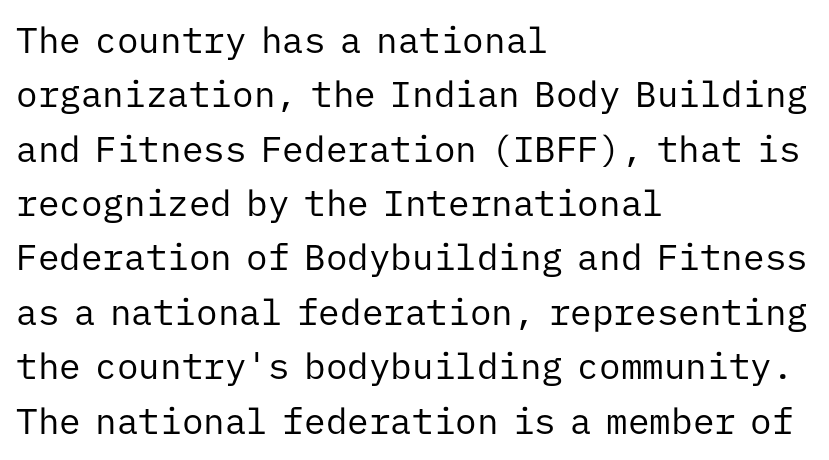
The image shows 36 px regular-weight sans-serif type, upright, monospaced; set left-aligned, normal line spacing (1.51x), normal letter spacing, not underlined; low stroke contrast and a medium x-height.
